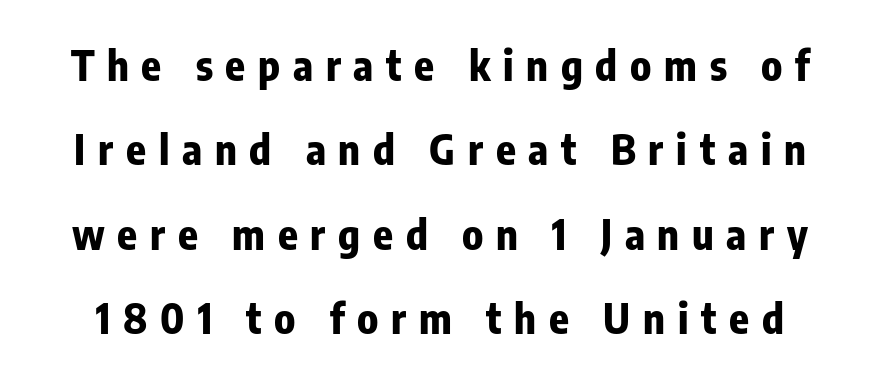
Q: Is the text bold? A: Yes.
Q: Is the text italic (slanted)? A: No, it is upright.
Q: Is the typeface a serif or a sans-serif typeface? A: Sans-serif.
Q: Is the text underlined? A: No.
Q: Is the spacing between letters normal or unusually wide? A: Unusually wide.
Q: Is the spacing between lines tight, normal or loose? A: Loose.
Q: Width (condensed, normal, or wide)? A: Condensed.
Q: Stroke contrast? A: Low.
Q: x-height? A: Medium.
Q: Monospaced? A: No.
